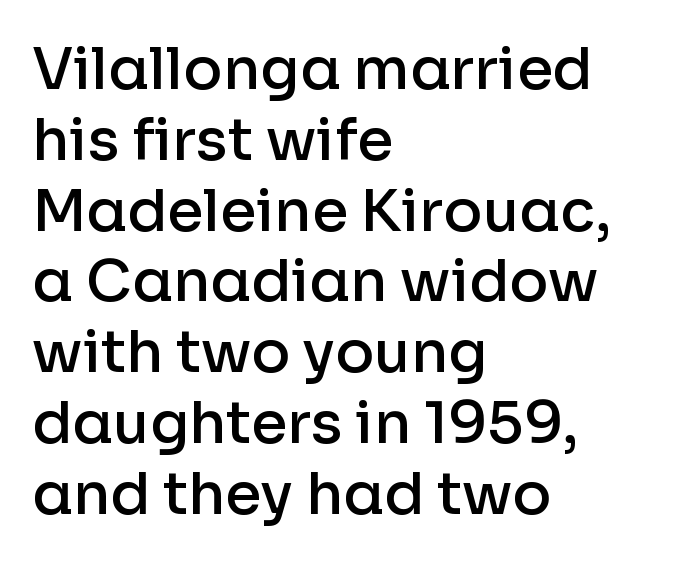
Horizontal alignment here is leftward, the default for most running prose. The specimen omits any rule beneath the text block's lines. Honestly, the letter spacing is just normal — you wouldn't notice it. Unlike a traditional serif, this face leaves its strokes unadorned.
